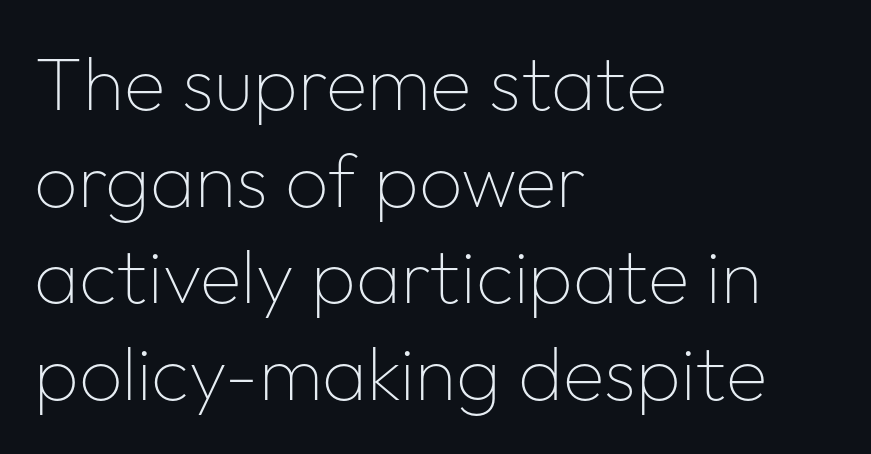
The image shows 76 px thin sans-serif type, upright; set left-aligned, normal line spacing (1.27x), normal letter spacing, not underlined; low stroke contrast and a medium x-height.
